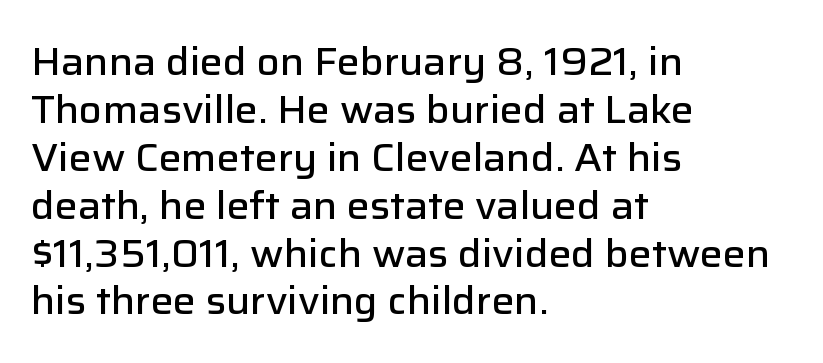
This sample has the flowing, uneven cadence of proportional lettering. Tall strokes in this sample are plumb rather than angled. A student would call this left alignment; a typographer would say flush left, rag right. Glyph-to-glyph distance matches everyday printed text.
